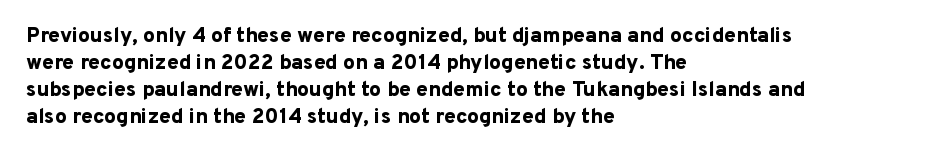
Which margin do the lines hug? The left one — the right edge is uneven. The foot of each line stays bare and open. Strokes here are thick enough to call this a true bold. Does the lettering tilt? It doesn't — this is upright. You could call the tracking neutral — neither tight nor loose. Interline gaps are of average width in this sample.
